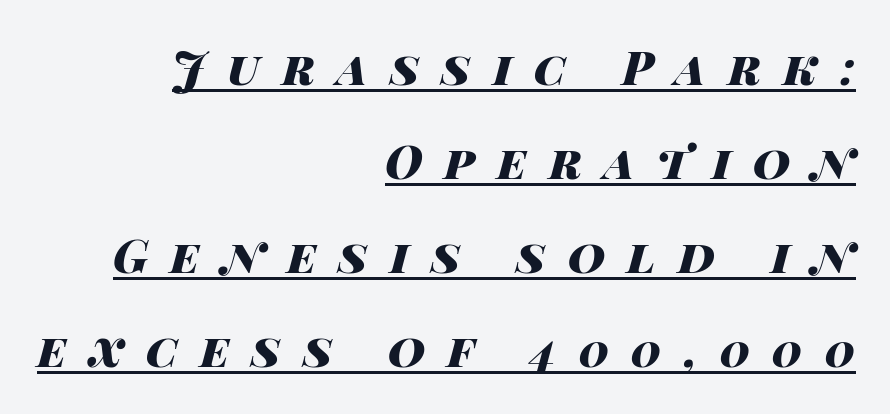
The rendering uses natural spacing where letterforms have individual widths. Observe the lean: these are italic letterforms. What decoration does the sample have? An underline. Strokes here are thick enough to call this a true bold. A flush-right, rag-left setting is used for this passage.
